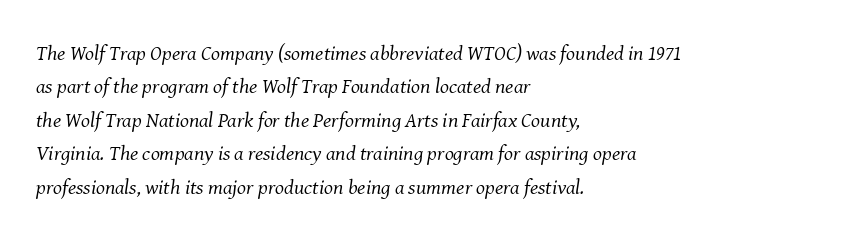
The image shows 21 px text type, italic (leaning right); set left-aligned, normal line spacing (1.59x), normal letter spacing, not underlined.
